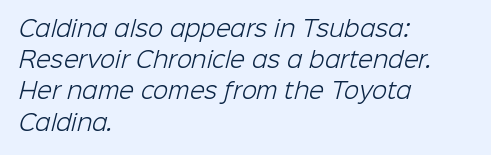
The image shows 22 px text type; set left-aligned, normal line spacing (1.42x), normal letter spacing, not underlined.
